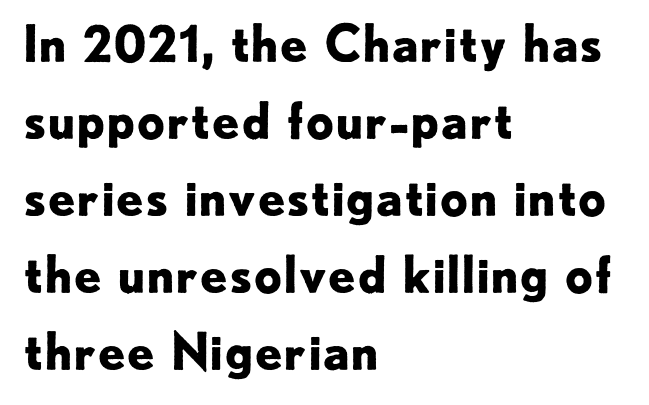
{"serif": "no", "italic": "no", "bold": "yes", "weight": "bold", "width": "normal", "stroke_contrast": "low", "x_height": "small", "monospaced": "no", "underline": "no", "align": "left", "line_spacing": "normal", "line_spacing_ratio": 1.54, "letter_spacing": "normal", "letter_spacing_em": 0.0, "glyph_px": 50}
